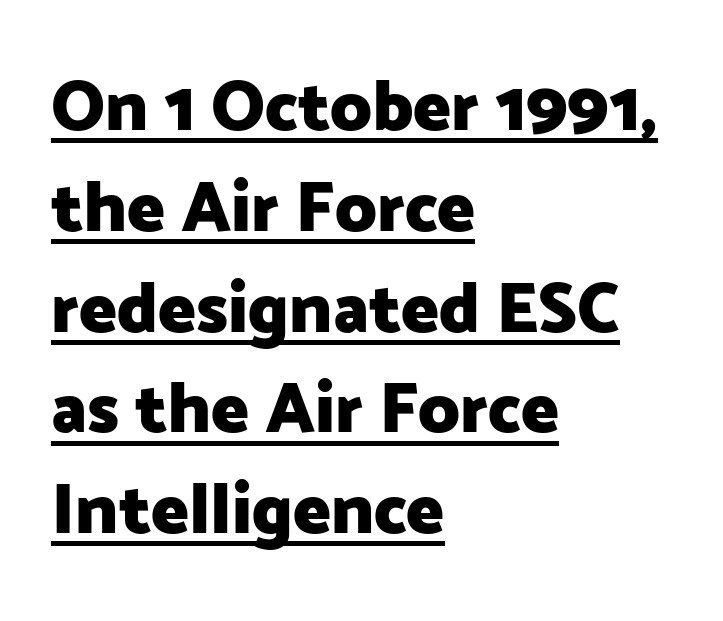
The image shows 71 px heavy sans-serif type, upright; set left-aligned, normal line spacing (1.42x), normal letter spacing, underlined; low stroke contrast and a medium x-height.
